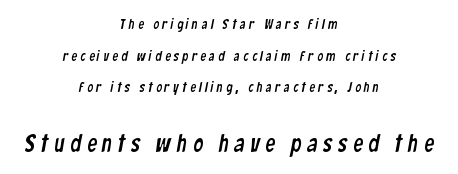
{"underline": "no", "align": "center", "line_spacing": "loose", "line_spacing_ratio": 2.26, "letter_spacing": "wide", "letter_spacing_em": 0.24, "larger_block": "second", "size_ratio": 1.71, "glyph_px": 24}
